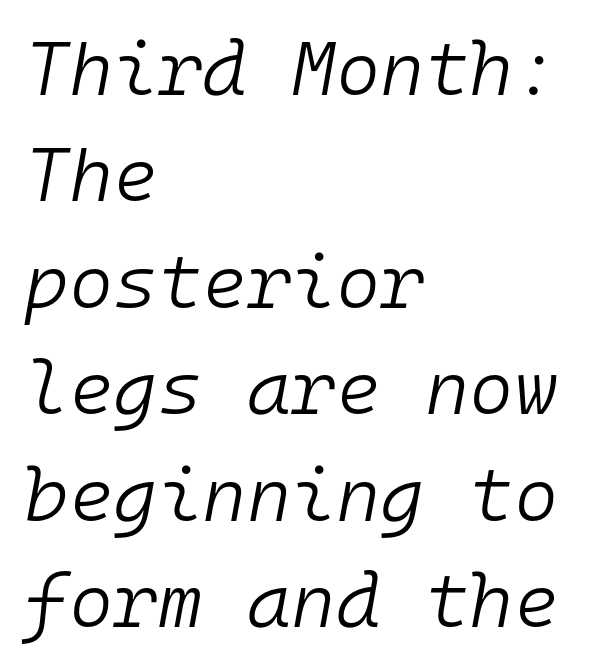
Q: Is the text bold? A: No.
Q: Is the text italic (slanted)? A: Yes, it leans right by about 10 degrees.
Q: Is the text underlined? A: No.
Q: How is the paragraph aligned? A: Left-aligned.
Q: Is the spacing between letters normal or unusually wide? A: Normal.
Q: Is the spacing between lines tight, normal or loose? A: Normal.
Q: Width (condensed, normal, or wide)? A: Normal.
Q: Stroke contrast? A: Low.
Q: x-height? A: Medium.
Q: Monospaced? A: Yes.
